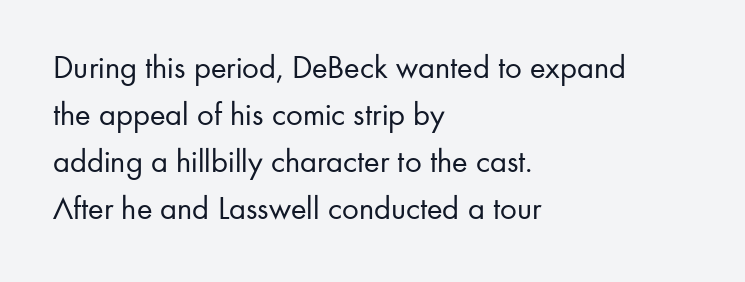
Q: Is the text bold? A: No.
Q: Is the text italic (slanted)? A: No, it is upright.
Q: Is the typeface a serif or a sans-serif typeface? A: Sans-serif.
Q: Is the text underlined? A: No.
Q: How is the paragraph aligned? A: Left-aligned.
Q: Is the spacing between letters normal or unusually wide? A: Normal.
Q: Is the spacing between lines tight, normal or loose? A: Normal.
Q: Width (condensed, normal, or wide)? A: Normal.
Q: Stroke contrast? A: Low.
Q: x-height? A: Small.
Q: Monospaced? A: No.
